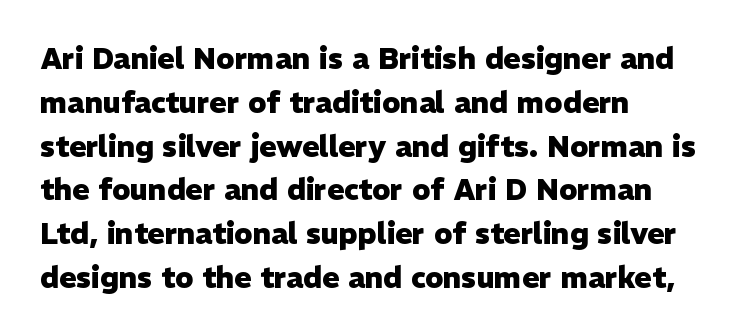
The image shows 29 px heavy sans-serif type, upright; set left-aligned, normal line spacing (1.51x), normal letter spacing, not underlined; low stroke contrast and a medium x-height.
